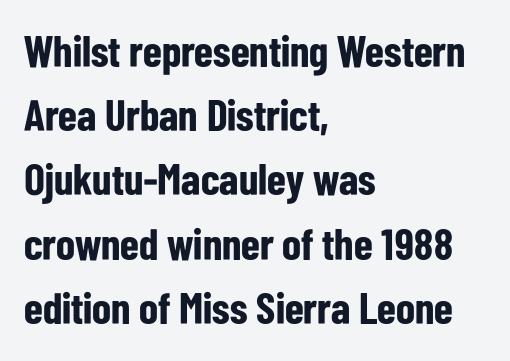
{"serif": "no", "italic": "no", "bold": "yes", "weight": "bold", "width": "condensed", "stroke_contrast": "low", "x_height": "medium", "monospaced": "no", "underline": "no", "align": "left", "line_spacing": "normal", "line_spacing_ratio": 1.46, "letter_spacing": "normal", "letter_spacing_em": 0.0, "glyph_px": 44}
